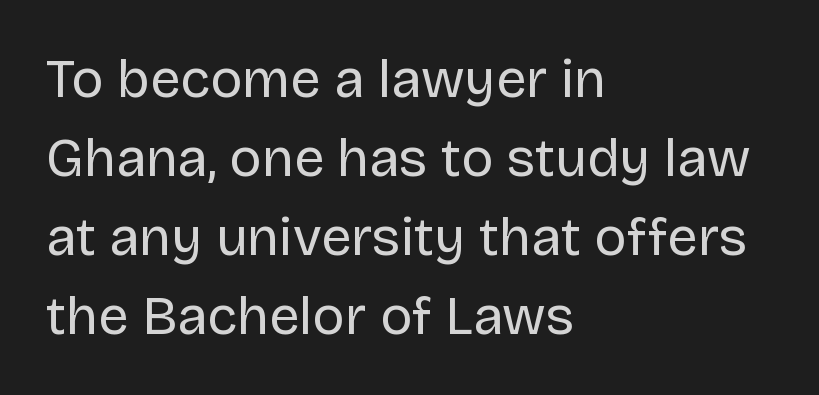
The image shows 54 px regular-weight sans-serif type, upright; set left-aligned, normal line spacing (1.46x), normal letter spacing, not underlined; low stroke contrast and a large x-height.
